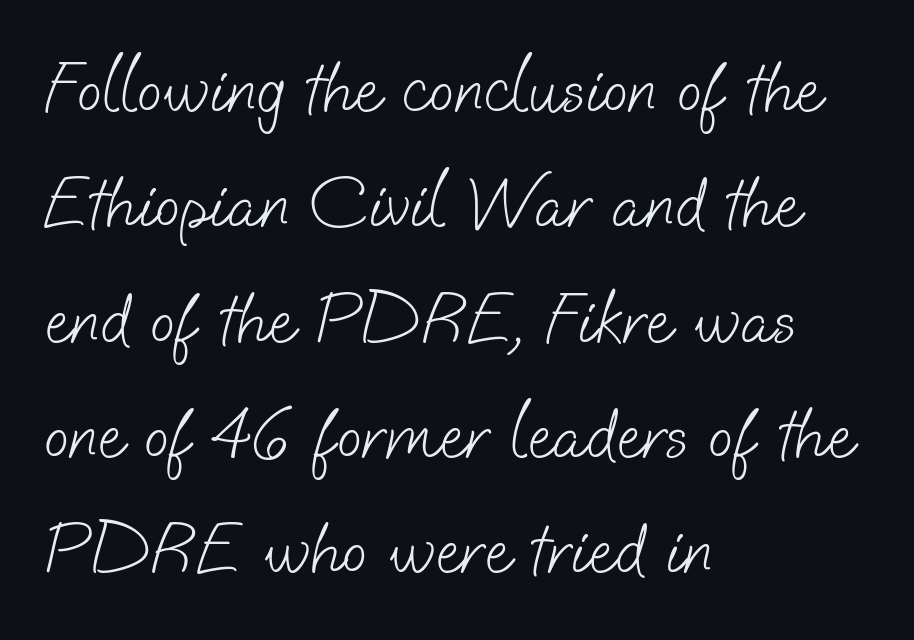
Q: Is the text bold? A: No.
Q: Is the typeface a serif or a sans-serif typeface? A: Sans-serif.
Q: Is the text underlined? A: No.
Q: How is the paragraph aligned? A: Left-aligned.
Q: Is the spacing between letters normal or unusually wide? A: Normal.
Q: Is the spacing between lines tight, normal or loose? A: Normal.
Q: Width (condensed, normal, or wide)? A: Normal.
Q: Stroke contrast? A: Low.
Q: x-height? A: Small.
Q: Monospaced? A: No.
